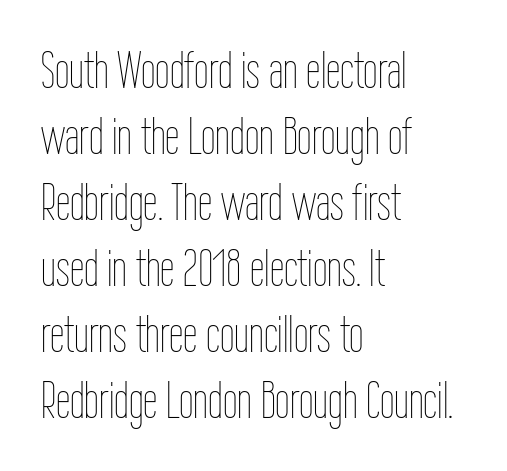
The image shows 52 px thin, condensed type, upright; set left-aligned, normal line spacing (1.27x), normal letter spacing, not underlined; low stroke contrast and a medium x-height.
